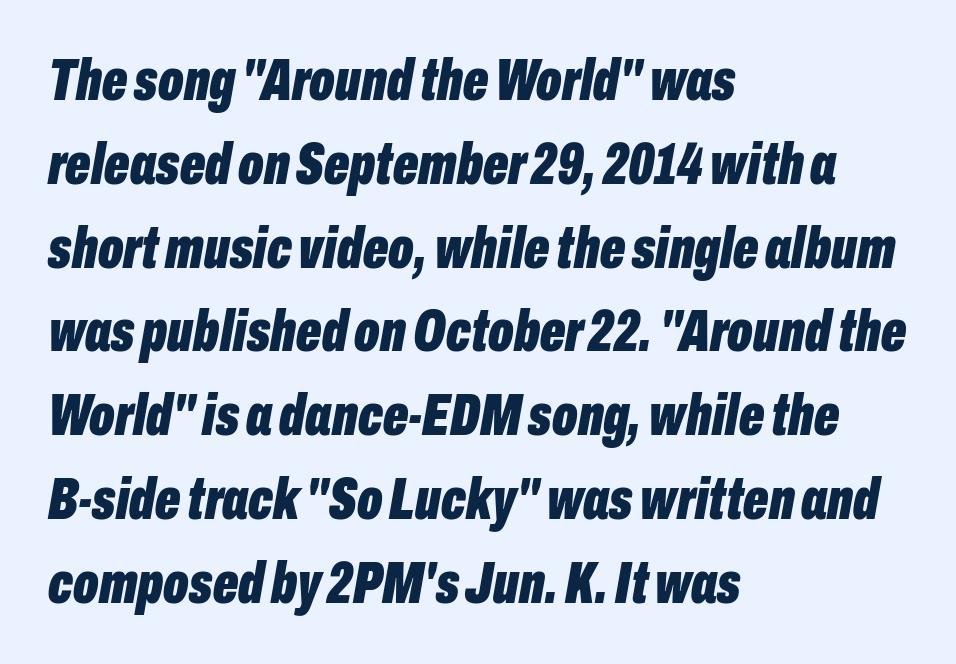
The image shows 59 px bold, condensed type, italic (leaning right); set left-aligned, normal line spacing (1.42x), normal letter spacing, not underlined; low stroke contrast and a medium x-height.
